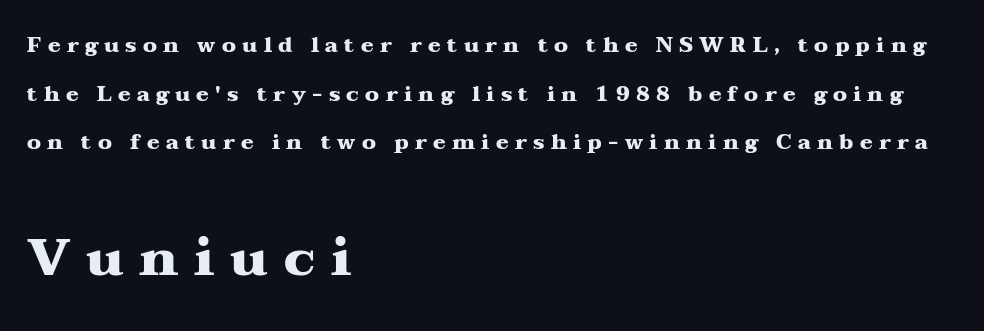
Q: Is the text bold? A: Yes.
Q: Is the text italic (slanted)? A: No, it is upright.
Q: Is the typeface a serif or a sans-serif typeface? A: Serif.
Q: Is the text underlined? A: No.
Q: How is the paragraph aligned? A: Left-aligned.
Q: Is the spacing between letters normal or unusually wide? A: Unusually wide.
Q: Is the spacing between lines tight, normal or loose? A: Loose.
Q: Which block of text is set in a larger size, the first (top) or the second (bottom)? A: The second (bottom) one.
Q: Width (condensed, normal, or wide)? A: Wide.
Q: Stroke contrast? A: Medium.
Q: x-height? A: Medium.
Q: Monospaced? A: No.
